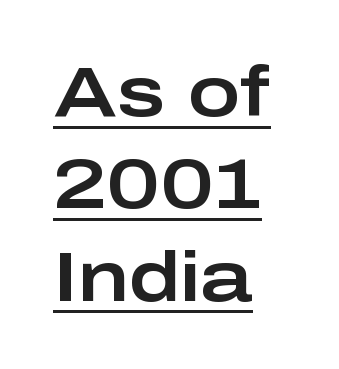
The image shows 71 px wide sans-serif type, upright; set left-aligned, normal line spacing (1.3x), normal letter spacing, underlined; low stroke contrast and a medium x-height.
